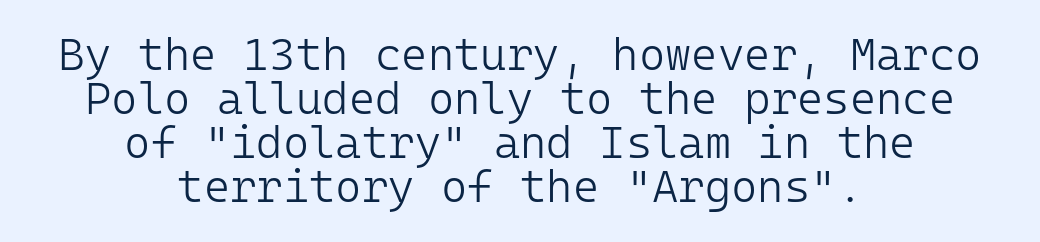
{"serif": "no", "italic": "no", "bold": "no", "weight": "light", "width": "normal", "stroke_contrast": "low", "x_height": "medium", "monospaced": "yes", "underline": "no", "align": "center", "line_spacing": "tight", "line_spacing_ratio": 0.98, "letter_spacing": "normal", "letter_spacing_em": 0.0, "glyph_px": 45}
